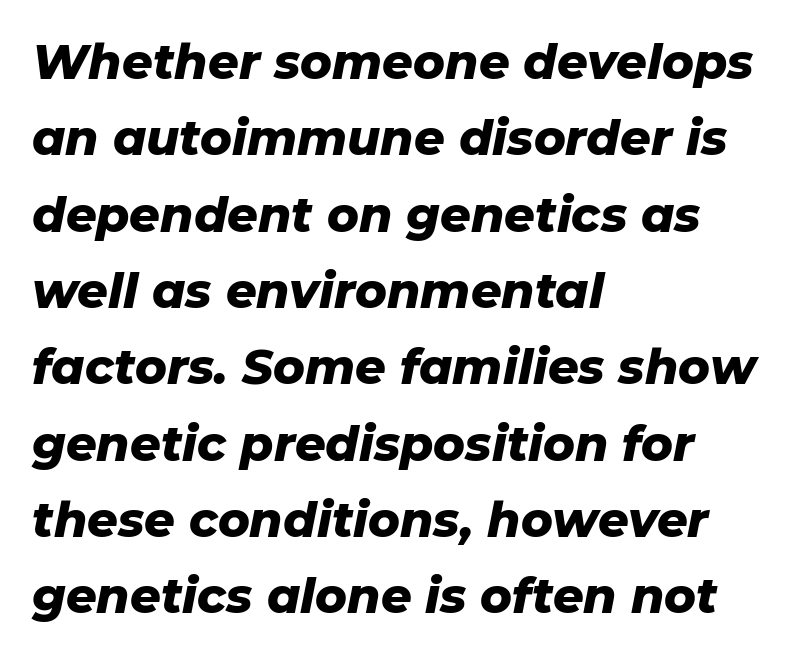
Observe the ordinary spacing: letters are neighbours, not strangers. This sample is left-justified, so line endings fall wherever the words run out. As a designer I'd log this as weight 700, bold. The text carries the slant typical of an italic or oblique font. Students, observe: this is what conventionally led text looks like.
